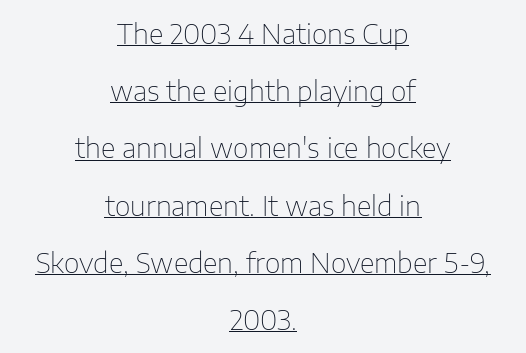
Characters remain perfectly vertical along every line. Has an underline been added? It has. Summary of vertical rhythm: relaxed, with wide interline spacing. In CSS terms this would be text-align: center. Stems and bowls with no extra thickness — not bold. This sample uses plain, unmodified letter spacing.
